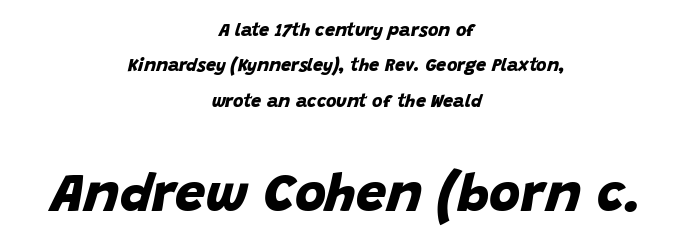
{"serif": "no", "bold": "yes", "weight": "bold", "width": "normal", "stroke_contrast": "low", "x_height": "large", "monospaced": "no", "underline": "no", "align": "center", "line_spacing": "loose", "line_spacing_ratio": 1.96, "letter_spacing": "normal", "letter_spacing_em": 0.0, "larger_block": "second", "size_ratio": 3.0, "glyph_px": 54}
